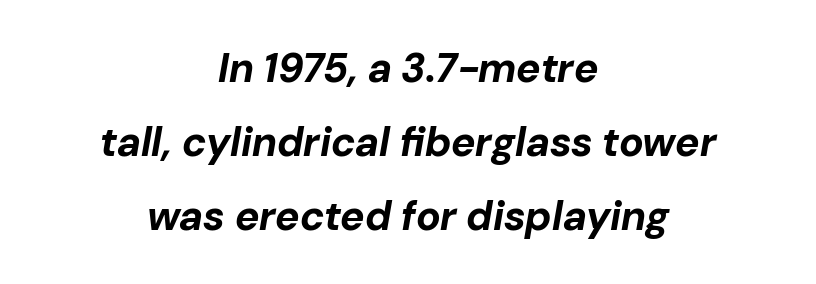
Q: Is the text bold? A: Yes.
Q: Is the text italic (slanted)? A: Yes, it leans right by about 10 degrees.
Q: Is the text underlined? A: No.
Q: How is the paragraph aligned? A: Centered.
Q: Is the spacing between letters normal or unusually wide? A: Normal.
Q: Width (condensed, normal, or wide)? A: Normal.
Q: Stroke contrast? A: Low.
Q: x-height? A: Medium.
Q: Monospaced? A: No.
